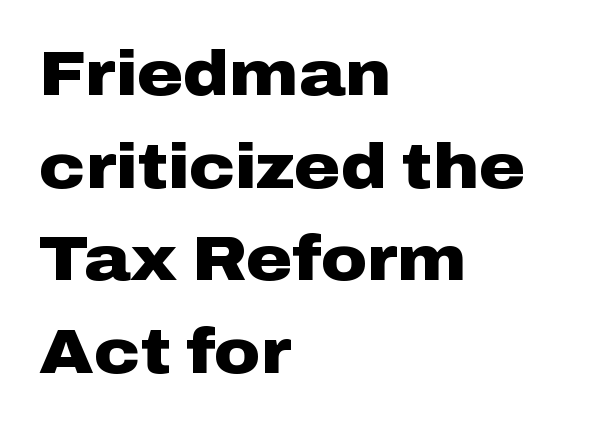
Q: Is the text bold? A: Yes.
Q: Is the text italic (slanted)? A: No, it is upright.
Q: Is the typeface a serif or a sans-serif typeface? A: Sans-serif.
Q: Is the text underlined? A: No.
Q: How is the paragraph aligned? A: Left-aligned.
Q: Is the spacing between letters normal or unusually wide? A: Normal.
Q: Is the spacing between lines tight, normal or loose? A: Normal.
Q: Width (condensed, normal, or wide)? A: Wide.
Q: Stroke contrast? A: Low.
Q: x-height? A: Medium.
Q: Monospaced? A: No.
